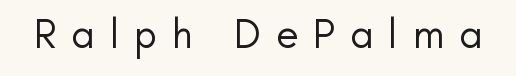
{"serif": "no", "italic": "no", "bold": "no", "weight": "regular", "width": "normal", "stroke_contrast": "low", "x_height": "small", "monospaced": "no", "underline": "no", "letter_spacing": "wide", "letter_spacing_em": 0.37, "glyph_px": 41}
